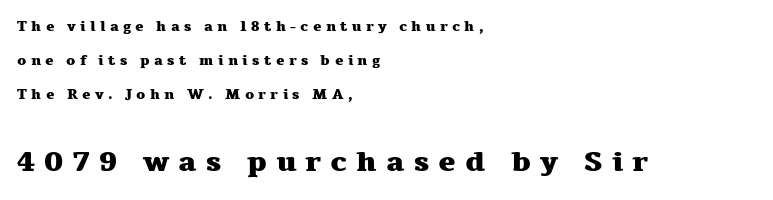
The image shows 29 px heavy, wide serif type, upright; set left-aligned, loose line spacing (2.43x), unusually wide letter spacing (+0.31 em), not underlined; the second (bottom) block is 2.07x larger; medium stroke contrast and a medium x-height.
